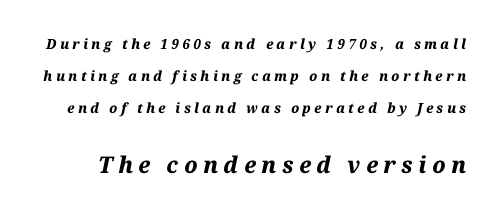
{"italic": "yes", "lean": "right", "slant_degrees": 12, "bold": "yes", "underline": "no", "line_spacing": "loose", "line_spacing_ratio": 2.28, "letter_spacing": "wide", "letter_spacing_em": 0.24, "larger_block": "second", "size_ratio": 1.64, "glyph_px": 23}
